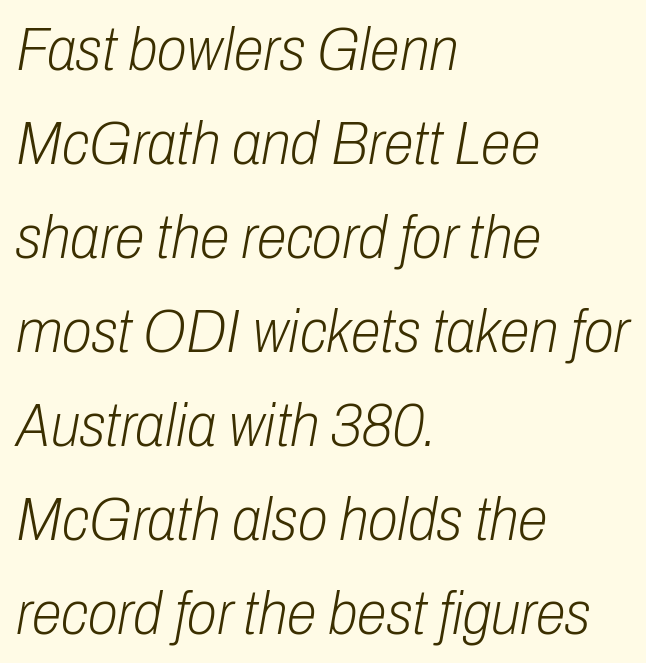
{"italic": "yes", "lean": "right", "slant_degrees": 10, "bold": "no", "weight": "light", "width": "condensed", "stroke_contrast": "low", "x_height": "medium", "monospaced": "no", "underline": "no", "align": "left", "line_spacing": "normal", "line_spacing_ratio": 1.54, "letter_spacing": "normal", "letter_spacing_em": 0.0, "glyph_px": 61}
